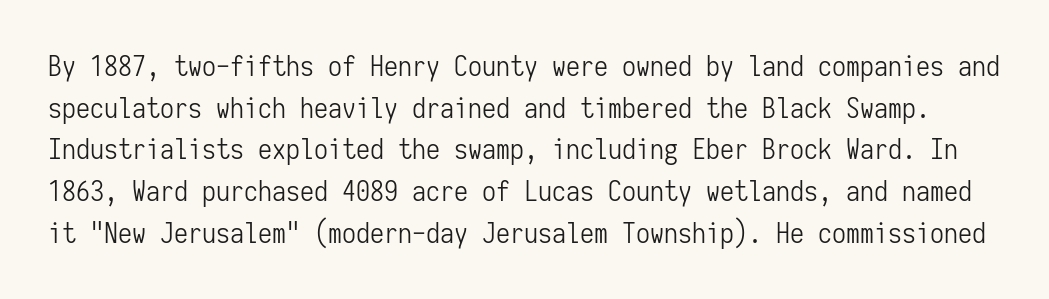
{"serif": "no", "italic": "no", "bold": "no", "weight": "light", "width": "condensed", "stroke_contrast": "low", "x_height": "medium", "monospaced": "yes", "underline": "no", "line_spacing": "normal", "line_spacing_ratio": 1.49, "letter_spacing": "normal", "letter_spacing_em": 0.0, "glyph_px": 28}
